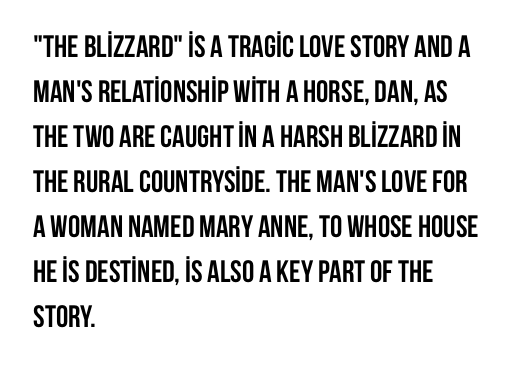
{"serif": "no", "italic": "no", "bold": "yes", "weight": "semibold", "width": "condensed", "stroke_contrast": "low", "x_height": "large", "monospaced": "no", "underline": "no", "align": "left", "line_spacing": "normal", "line_spacing_ratio": 1.45, "letter_spacing": "normal", "letter_spacing_em": 0.0, "glyph_px": 31}
